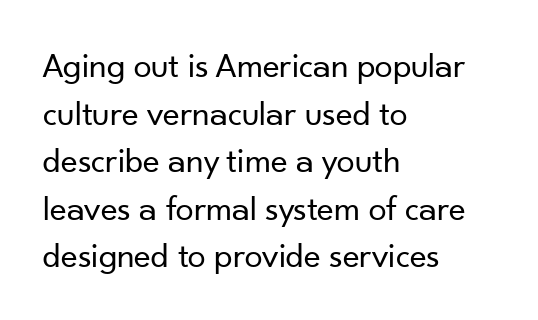
The image shows 36 px regular-weight sans-serif type, upright; set left-aligned, normal line spacing (1.32x), normal letter spacing, not underlined; low stroke contrast and a small x-height.
